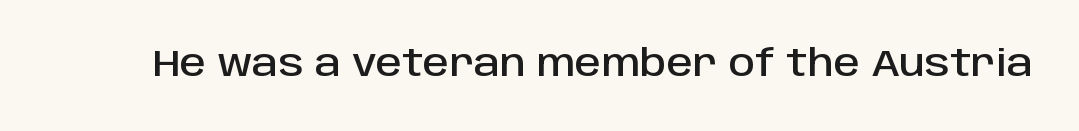
Rule under the text: the space is simply empty. Notice how the stems are strictly vertical — no italics here. The letters advance in unequal steps, a hallmark of proportional type. Nothing sits at the stroke ends, so this counts as sans-serif. Look at the tracking — it's just the regular setting, nothing added.
